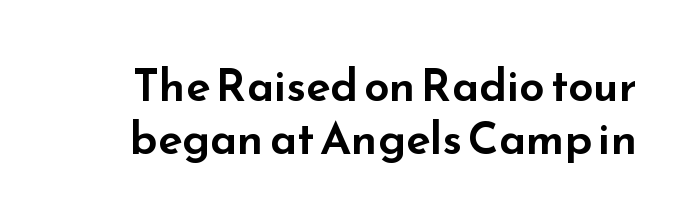
Italic? Not at all — the glyphs are vertical. Proportional: the letters do not fall into vertical columns. Type style note: lacks serifs. Short note: letters normally spaced. Check the space under the baseline: it is left empty.
